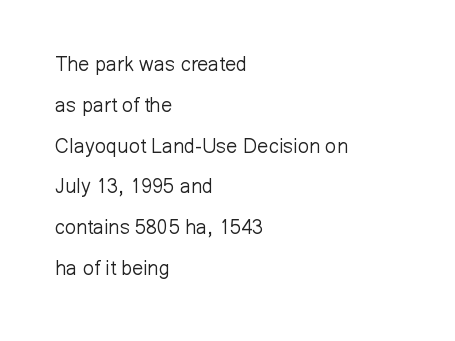
{"italic": "no", "bold": "no", "underline": "no", "align": "left", "line_spacing": "loose", "line_spacing_ratio": 2.04, "letter_spacing": "normal", "letter_spacing_em": 0.0, "glyph_px": 20}
